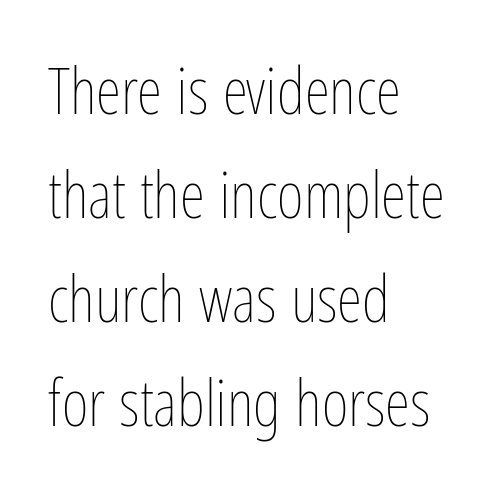
{"italic": "no", "bold": "no", "weight": "thin", "width": "condensed", "stroke_contrast": "low", "x_height": "medium", "monospaced": "no", "underline": "no", "align": "left", "line_spacing": "normal", "line_spacing_ratio": 1.6, "letter_spacing": "normal", "letter_spacing_em": 0.0, "glyph_px": 65}
